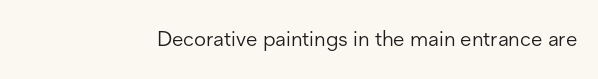
{"italic": "no", "bold": "no", "underline": "no", "letter_spacing": "normal", "letter_spacing_em": 0.0, "glyph_px": 21}
